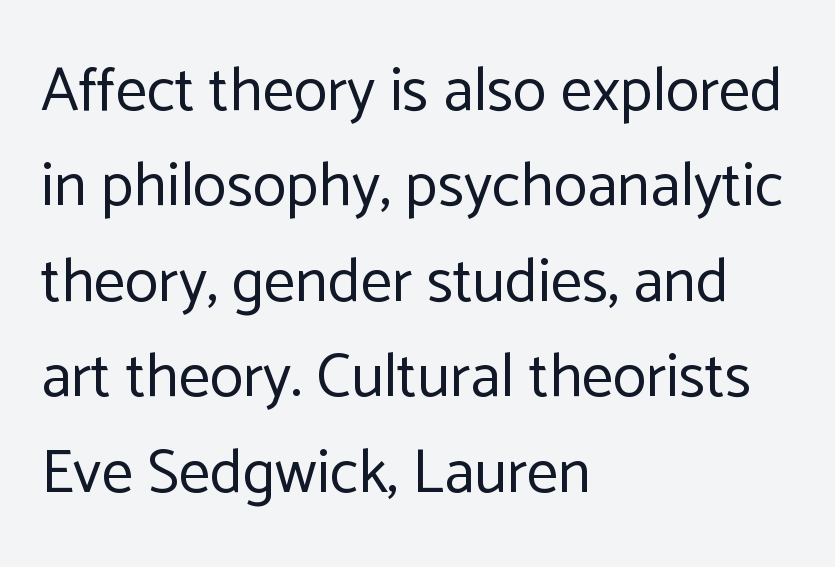
{"serif": "no", "italic": "no", "bold": "no", "weight": "regular", "width": "normal", "stroke_contrast": "low", "x_height": "medium", "monospaced": "no", "underline": "no", "align": "left", "line_spacing": "normal", "line_spacing_ratio": 1.54, "letter_spacing": "normal", "letter_spacing_em": 0.0, "glyph_px": 62}
